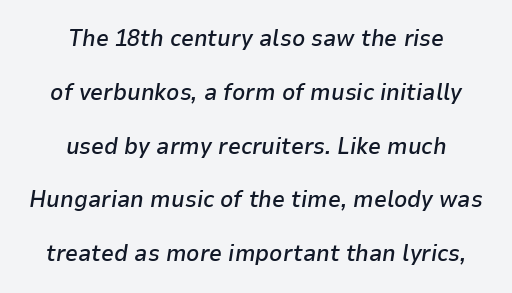
{"italic": "yes", "lean": "right", "slant_degrees": 9, "bold": "semi", "underline": "no", "align": "center", "line_spacing": "loose", "line_spacing_ratio": 2.34, "letter_spacing": "normal", "letter_spacing_em": 0.0, "glyph_px": 23}
